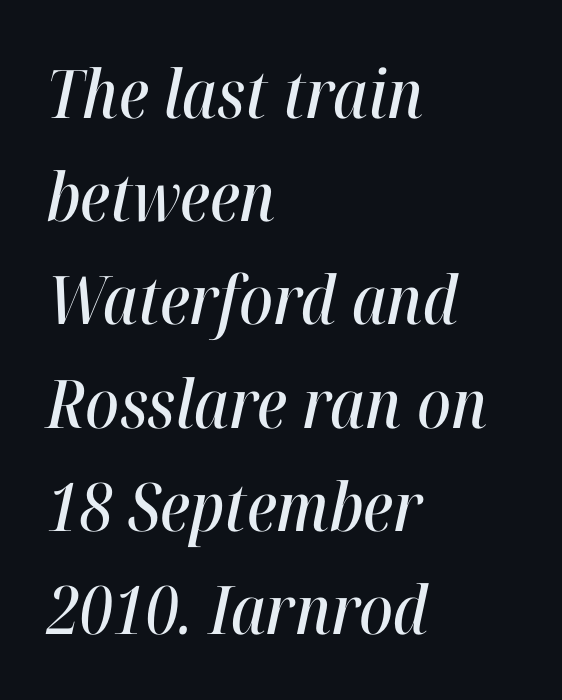
Q: Is the text italic (slanted)? A: Yes, it leans right by about 12 degrees.
Q: Is the text underlined? A: No.
Q: How is the paragraph aligned? A: Left-aligned.
Q: Is the spacing between letters normal or unusually wide? A: Normal.
Q: Is the spacing between lines tight, normal or loose? A: Normal.
Q: Width (condensed, normal, or wide)? A: Condensed.
Q: Stroke contrast? A: High.
Q: x-height? A: Medium.
Q: Monospaced? A: No.
